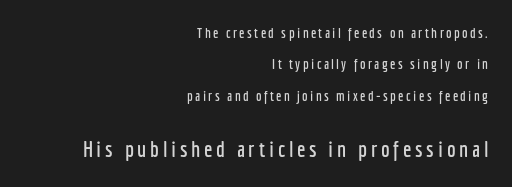
Q: Is the text italic (slanted)? A: No, it is upright.
Q: Is the text underlined? A: No.
Q: How is the paragraph aligned? A: Right-aligned.
Q: Is the spacing between lines tight, normal or loose? A: Loose.
Q: Which block of text is set in a larger size, the first (top) or the second (bottom)? A: The second (bottom) one.
